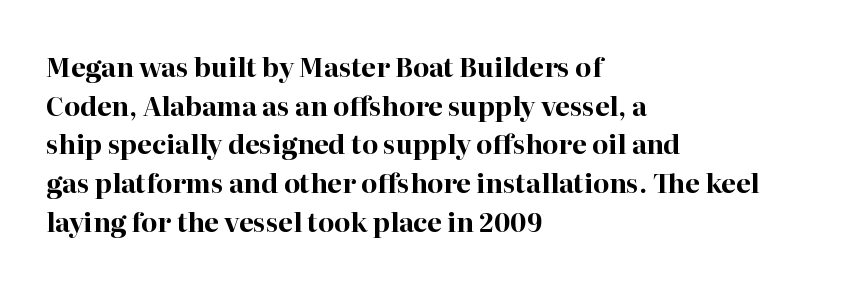
Q: Is the text bold? A: Yes.
Q: Is the text italic (slanted)? A: No, it is upright.
Q: Is the text underlined? A: No.
Q: How is the paragraph aligned? A: Left-aligned.
Q: Is the spacing between letters normal or unusually wide? A: Normal.
Q: Is the spacing between lines tight, normal or loose? A: Normal.
